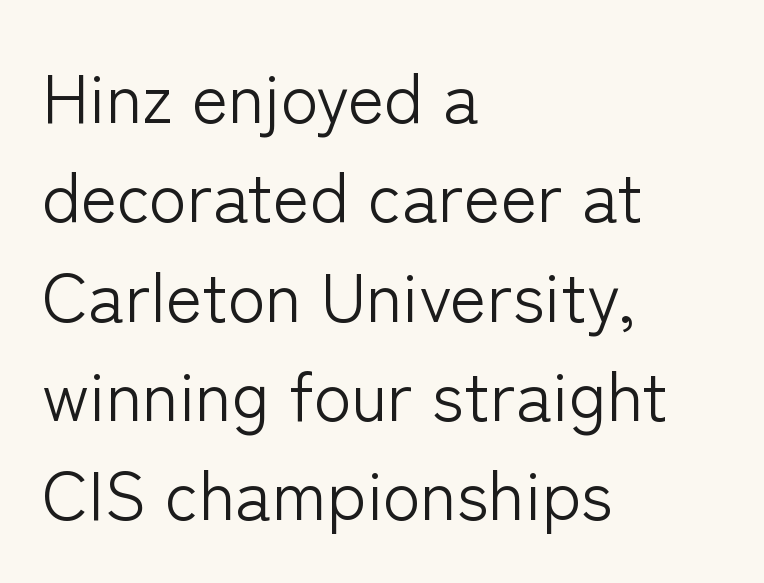
Is there much room between lines? A standard amount, neither cramped nor airy. This sample uses plain, unmodified letter spacing. The foot of each line stays bare and open. Casual observation: everything's shoved over to the left. Varying glyph widths throughout — classic text-font behaviour. Characters remain perfectly vertical along every line.
